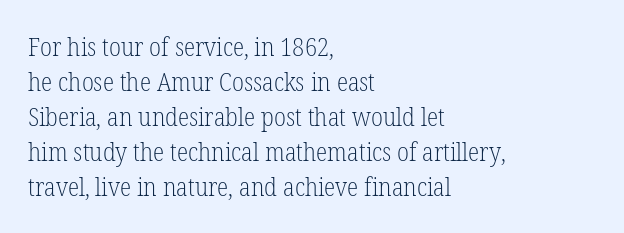
Q: Is the text bold? A: No.
Q: Is the text italic (slanted)? A: No, it is upright.
Q: Is the text underlined? A: No.
Q: How is the paragraph aligned? A: Left-aligned.
Q: Is the spacing between letters normal or unusually wide? A: Normal.
Q: Is the spacing between lines tight, normal or loose? A: Normal.
